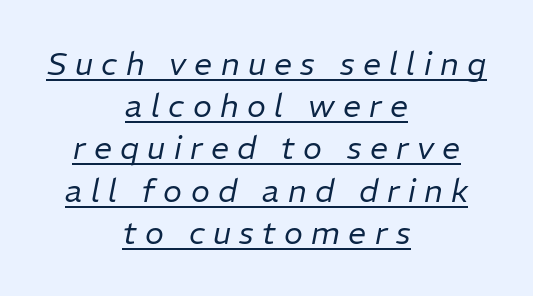
Q: Is the text bold? A: No.
Q: Is the text italic (slanted)? A: Yes, it leans right by about 11 degrees.
Q: Is the text underlined? A: Yes.
Q: How is the paragraph aligned? A: Centered.
Q: Is the spacing between letters normal or unusually wide? A: Unusually wide.
Q: Is the spacing between lines tight, normal or loose? A: Normal.
Q: Width (condensed, normal, or wide)? A: Normal.
Q: Stroke contrast? A: Low.
Q: x-height? A: Medium.
Q: Monospaced? A: No.
